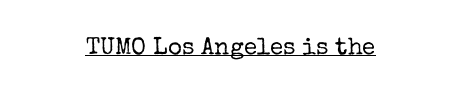
A centered setting, common on invitations and titles, is used for this passage. Posture: upright roman. The passage shown is underscored from start to finish. No chunkiness to these letters — they're not bold.
